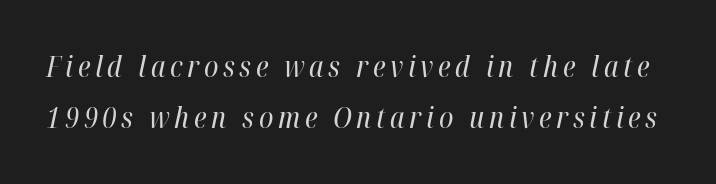
Q: Is the text bold? A: No.
Q: Is the text italic (slanted)? A: Yes, it leans right by about 12 degrees.
Q: Is the text underlined? A: No.
Q: Width (condensed, normal, or wide)? A: Condensed.
Q: Stroke contrast? A: High.
Q: x-height? A: Medium.
Q: Monospaced? A: No.
